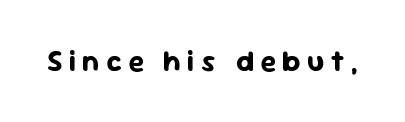
Q: Is the text bold? A: Yes.
Q: Is the text italic (slanted)? A: No, it is upright.
Q: Is the typeface a serif or a sans-serif typeface? A: Sans-serif.
Q: Is the text underlined? A: No.
Q: Is the spacing between letters normal or unusually wide? A: Unusually wide.
Q: Width (condensed, normal, or wide)? A: Normal.
Q: Stroke contrast? A: Low.
Q: x-height? A: Medium.
Q: Monospaced? A: No.
